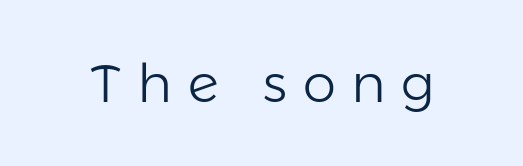
Q: Is the text bold? A: No.
Q: Is the text italic (slanted)? A: No, it is upright.
Q: Is the typeface a serif or a sans-serif typeface? A: Sans-serif.
Q: Is the text underlined? A: No.
Q: Is the spacing between letters normal or unusually wide? A: Unusually wide.
Q: Width (condensed, normal, or wide)? A: Normal.
Q: Stroke contrast? A: Low.
Q: x-height? A: Medium.
Q: Monospaced? A: No.
